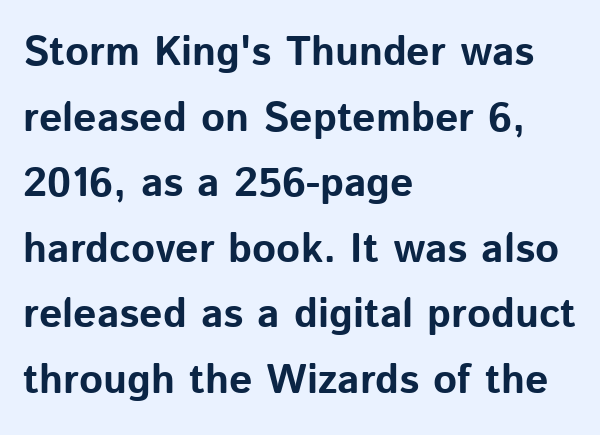
{"serif": "no", "italic": "no", "bold": "yes", "weight": "bold", "width": "normal", "stroke_contrast": "low", "x_height": "medium", "monospaced": "no", "underline": "no", "align": "left", "line_spacing": "normal", "line_spacing_ratio": 1.6, "letter_spacing": "normal", "letter_spacing_em": 0.0, "glyph_px": 41}
